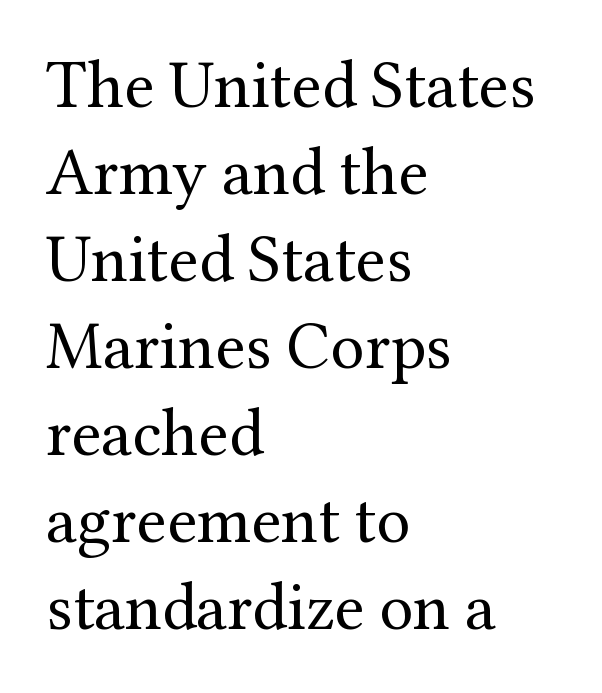
Q: Is the text bold? A: No.
Q: Is the text italic (slanted)? A: No, it is upright.
Q: Is the typeface a serif or a sans-serif typeface? A: Serif.
Q: Is the text underlined? A: No.
Q: How is the paragraph aligned? A: Left-aligned.
Q: Is the spacing between letters normal or unusually wide? A: Normal.
Q: Is the spacing between lines tight, normal or loose? A: Normal.
Q: Width (condensed, normal, or wide)? A: Normal.
Q: Stroke contrast? A: Medium.
Q: x-height? A: Medium.
Q: Monospaced? A: No.
